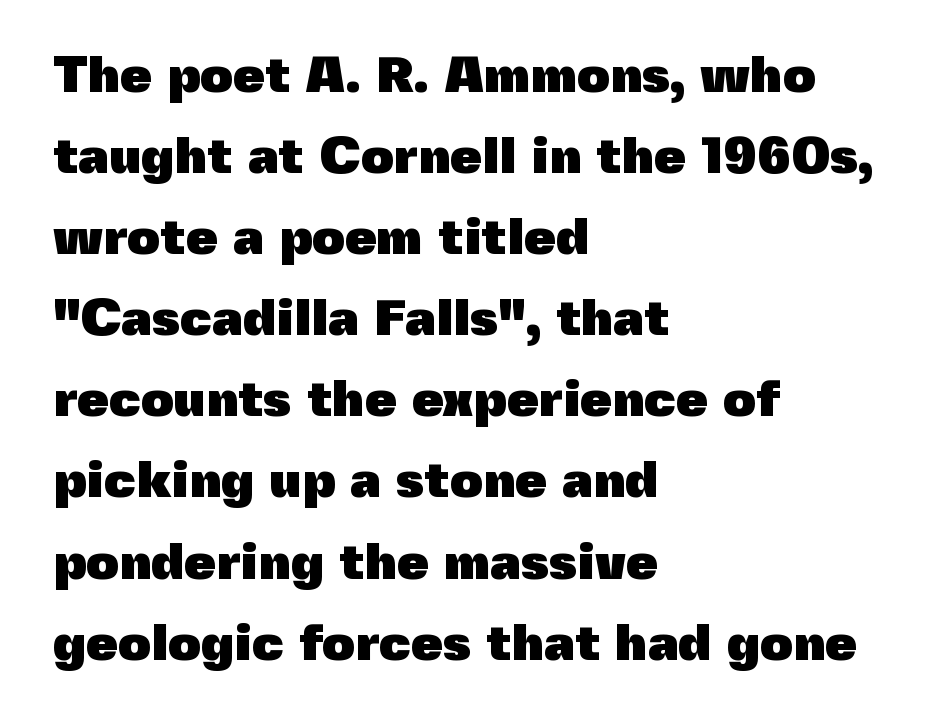
The image shows 51 px heavy sans-serif type, upright; set left-aligned, normal line spacing (1.59x), normal letter spacing, not underlined; a medium x-height.
